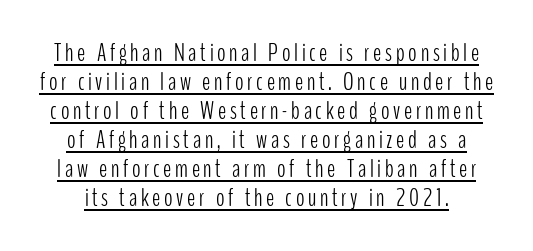
The image shows 25 px text type, upright; set line spacing 1.16x, underlined.
